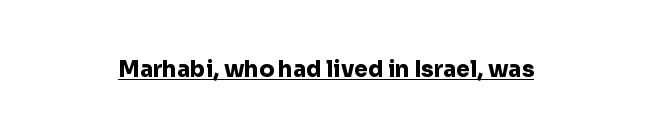
{"italic": "no", "bold": "yes", "underline": "yes", "letter_spacing": "normal", "letter_spacing_em": 0.0, "glyph_px": 22}
